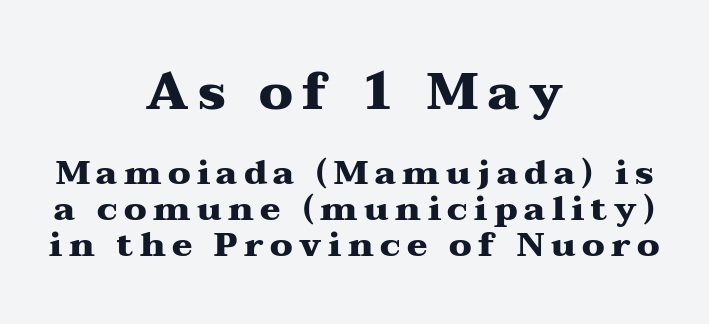
The first block has been scaled up relative to the second. Think of a printed novel: that variable character pitch is what you see here. Stroke thickness is high; the sample reads as a true bold. Anything drawn beneath the words? Only blank space.
